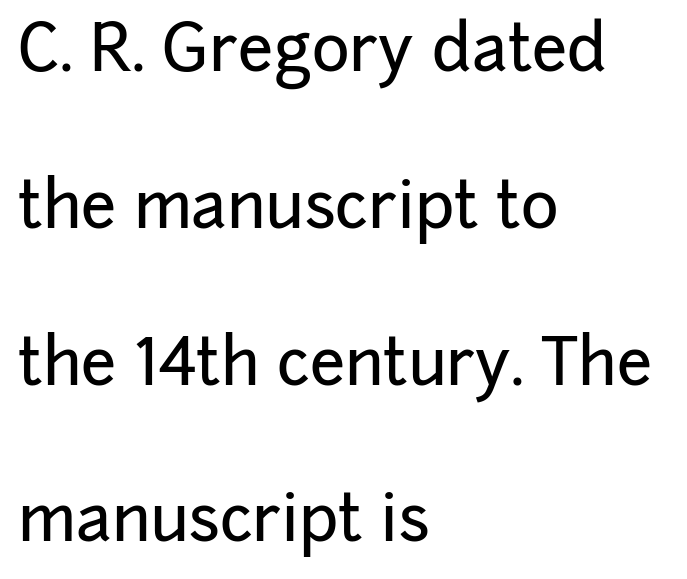
{"serif": "no", "italic": "no", "width": "normal", "stroke_contrast": "low", "x_height": "medium", "monospaced": "no", "underline": "no", "align": "left", "line_spacing": "loose", "line_spacing_ratio": 2.45, "letter_spacing": "normal", "letter_spacing_em": 0.0, "glyph_px": 64}
